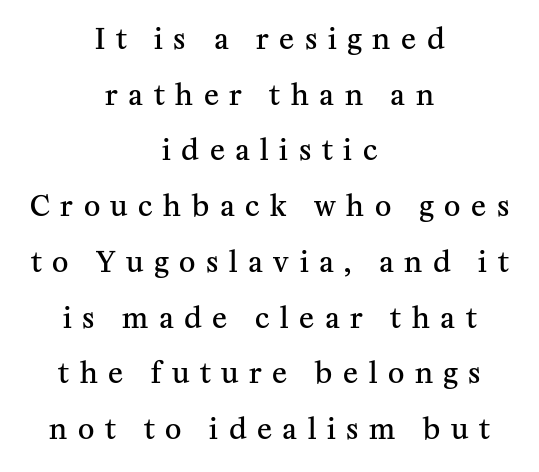
{"serif": "yes", "italic": "no", "bold": "semi", "weight": "semibold", "width": "normal", "stroke_contrast": "medium", "x_height": "medium", "monospaced": "no", "underline": "no", "align": "center", "line_spacing": "loose", "line_spacing_ratio": 1.99, "letter_spacing": "wide", "letter_spacing_em": 0.38, "glyph_px": 28}
